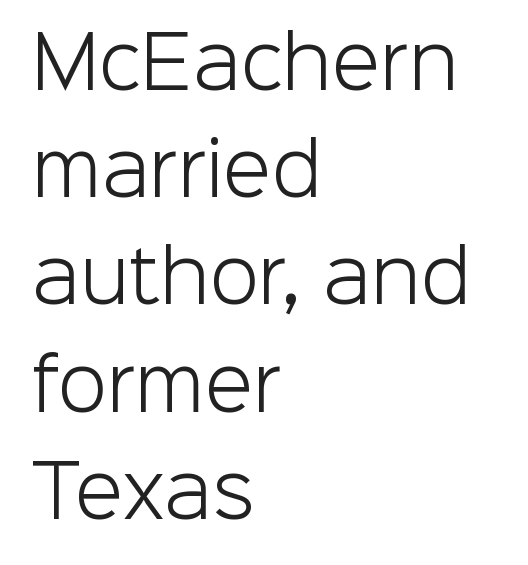
Q: Is the text bold? A: No.
Q: Is the text italic (slanted)? A: No, it is upright.
Q: Is the typeface a serif or a sans-serif typeface? A: Sans-serif.
Q: Is the text underlined? A: No.
Q: How is the paragraph aligned? A: Left-aligned.
Q: Is the spacing between letters normal or unusually wide? A: Normal.
Q: Is the spacing between lines tight, normal or loose? A: Normal.
Q: Width (condensed, normal, or wide)? A: Normal.
Q: Stroke contrast? A: Low.
Q: x-height? A: Medium.
Q: Monospaced? A: No.
